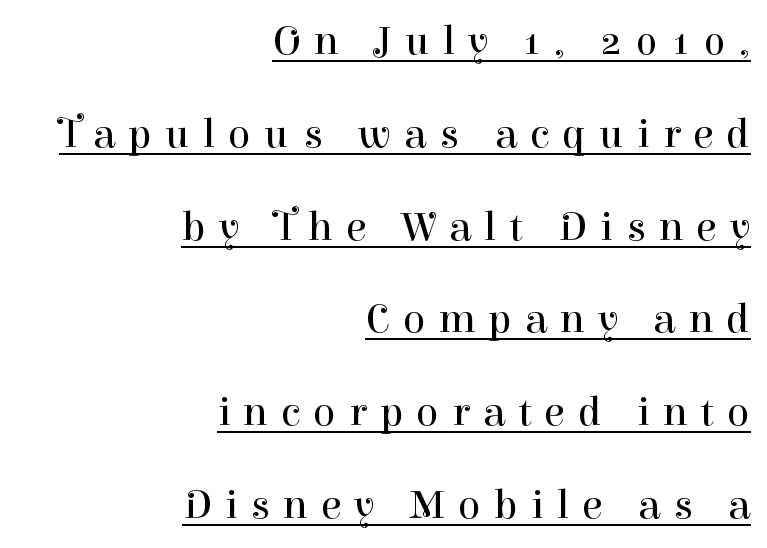
{"serif": "yes", "italic": "no", "bold": "no", "weight": "regular", "width": "normal", "stroke_contrast": "high", "x_height": "medium", "monospaced": "no", "underline": "yes", "align": "right", "line_spacing": "loose", "line_spacing_ratio": 2.21, "letter_spacing": "wide", "letter_spacing_em": 0.31, "glyph_px": 42}
